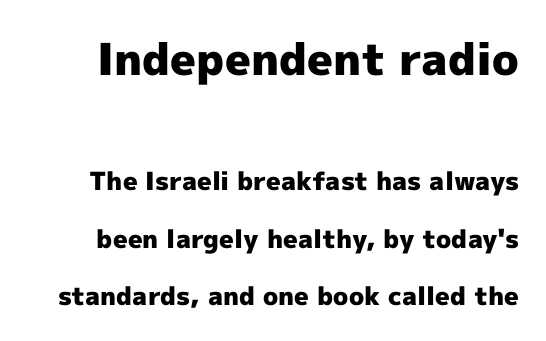
Q: Is the text bold? A: Yes.
Q: Is the text italic (slanted)? A: No, it is upright.
Q: Is the typeface a serif or a sans-serif typeface? A: Sans-serif.
Q: Is the text underlined? A: No.
Q: Is the spacing between letters normal or unusually wide? A: Normal.
Q: Is the spacing between lines tight, normal or loose? A: Loose.
Q: Which block of text is set in a larger size, the first (top) or the second (bottom)? A: The first (top) one.
Q: Width (condensed, normal, or wide)? A: Normal.
Q: x-height? A: Medium.
Q: Monospaced? A: No.
